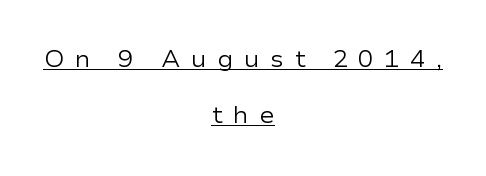
The image shows 23 px text type, upright; set centered, loose line spacing (2.45x), unusually wide letter spacing (+0.45 em), underlined.
